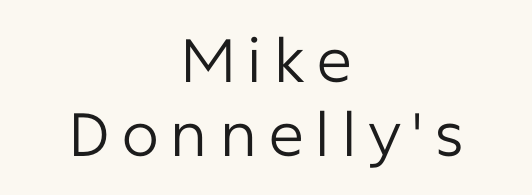
The image shows 61 px regular-weight sans-serif type, upright; set centered, line spacing 1.22x, not underlined; low stroke contrast and a medium x-height.
